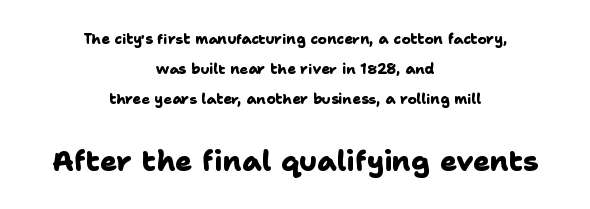
The image shows 28 px heavy sans-serif type; set centered, loose line spacing (2.15x), normal letter spacing, not underlined; the second (bottom) block is 2.0x larger; low stroke contrast and a medium x-height.
